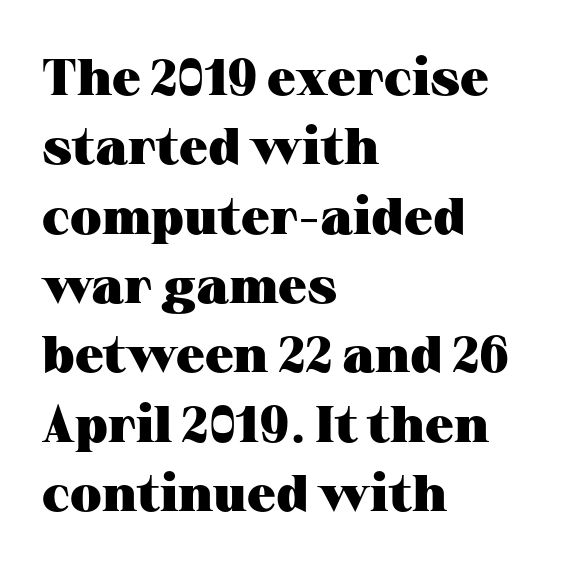
{"serif": "yes", "italic": "no", "bold": "yes", "weight": "heavy", "width": "wide", "stroke_contrast": "medium", "x_height": "medium", "monospaced": "no", "underline": "no", "align": "left", "line_spacing": "normal", "line_spacing_ratio": 1.36, "letter_spacing": "normal", "letter_spacing_em": 0.0, "glyph_px": 51}
